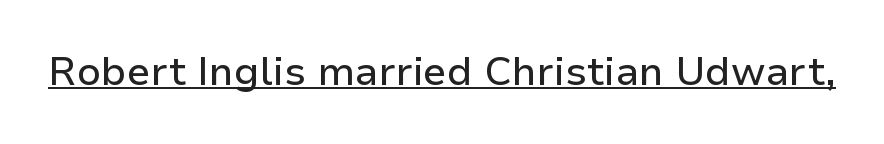
The image shows 40 px sans-serif type, upright; set normal letter spacing, underlined; low stroke contrast and a medium x-height.
